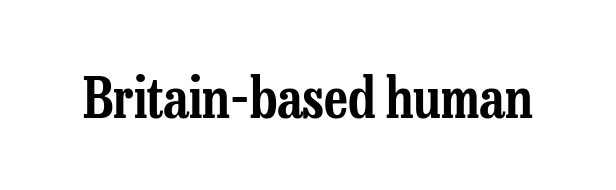
The image shows 56 px condensed serif type, upright; set normal letter spacing, not underlined; low stroke contrast and a medium x-height.
